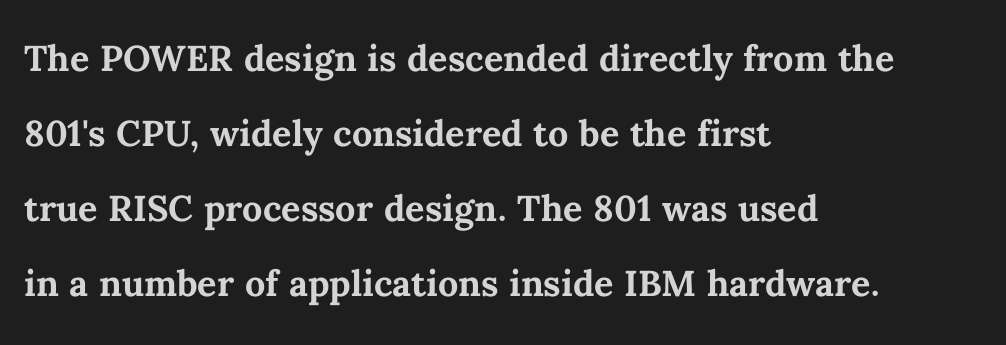
{"italic": "no", "bold": "yes", "weight": "semibold", "width": "normal", "stroke_contrast": "medium", "x_height": "medium", "monospaced": "no", "underline": "no", "align": "left", "line_spacing": "normal", "line_spacing_ratio": 1.56, "letter_spacing": "normal", "letter_spacing_em": 0.0, "glyph_px": 48}
